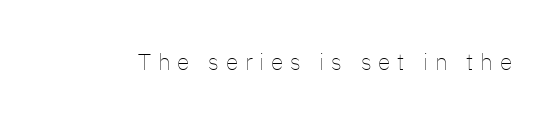
Lines of text with bare space underneath. The weight would be labelled regular, book, light, or lighter still. Do the letters lean? They stand straight. Observe the wide spacing: letters keep a clear distance from each other.
